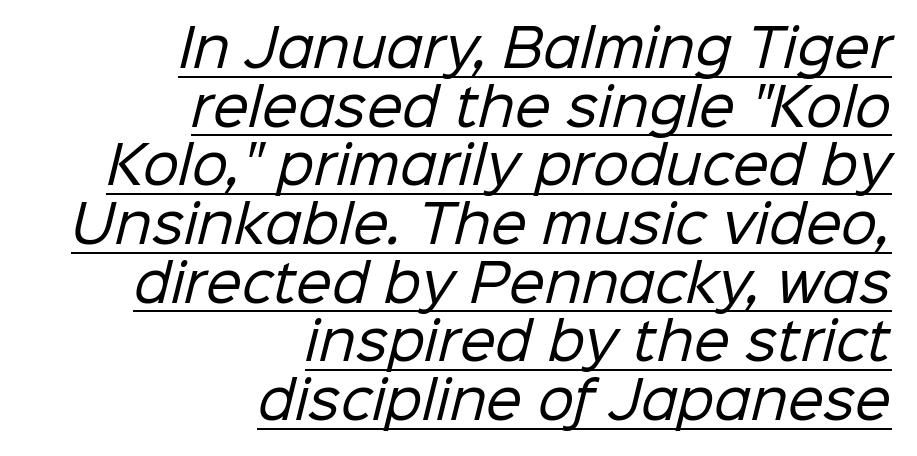
The image shows 51 px regular-weight sans-serif type; set right-aligned, tight line spacing (1.15x), normal letter spacing, underlined; low stroke contrast and a medium x-height.
